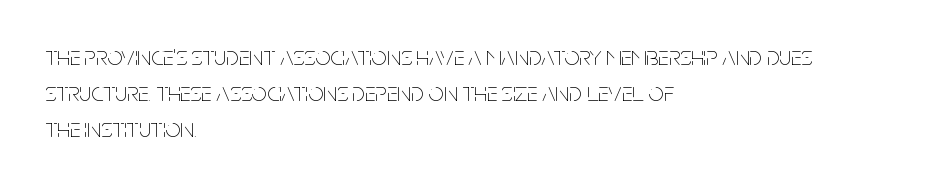
The image shows 27 px text type, upright; set left-aligned, normal line spacing (1.34x), normal letter spacing, not underlined.
